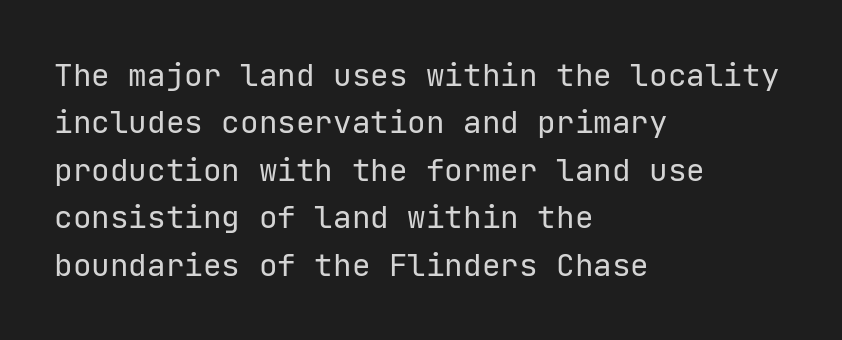
{"serif": "no", "italic": "no", "bold": "no", "weight": "regular", "width": "normal", "stroke_contrast": "low", "x_height": "medium", "underline": "no", "align": "left", "line_spacing": "normal", "line_spacing_ratio": 1.53, "letter_spacing": "normal", "letter_spacing_em": 0.0, "glyph_px": 31}
